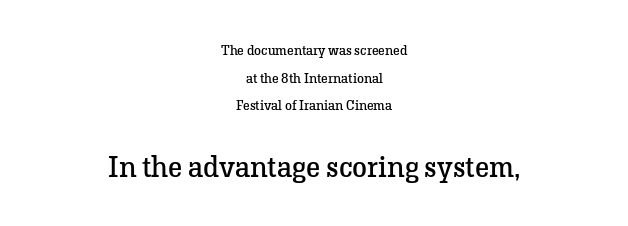
Is the letter spacing exaggerated? No — it looks like the ordinary default. The passage shown stacks its lines with a broad gap. The foot of each line stays bare and open. Compared with a flush-left layout, this one balances lines on the center instead. You could not count columns in this text — the font is proportionally spaced. Typesetter's note — lower block bumped up in size, upper block left smaller.
